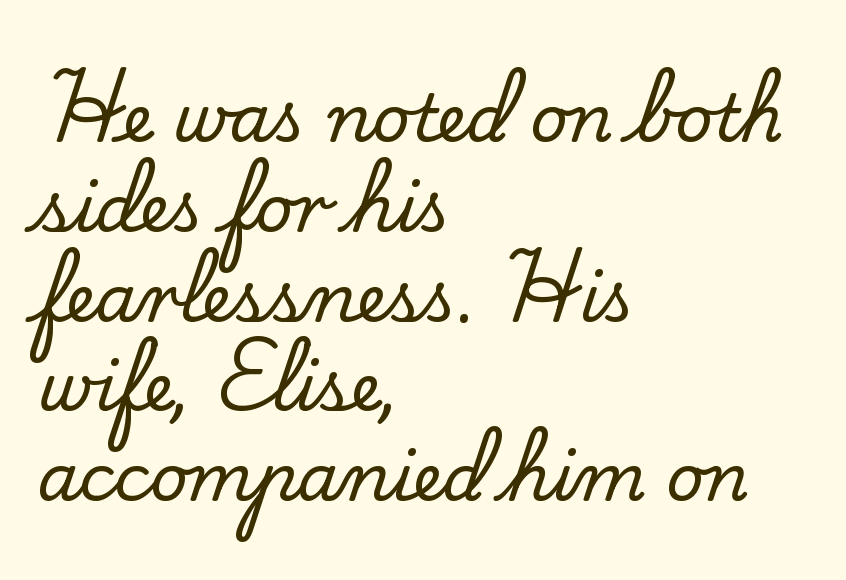
Q: Is the text italic (slanted)? A: Yes.
Q: Is the typeface a serif or a sans-serif typeface? A: Serif.
Q: Is the text underlined? A: No.
Q: How is the paragraph aligned? A: Left-aligned.
Q: Is the spacing between letters normal or unusually wide? A: Normal.
Q: Is the spacing between lines tight, normal or loose? A: Normal.
Q: Width (condensed, normal, or wide)? A: Normal.
Q: Stroke contrast? A: Low.
Q: x-height? A: Small.
Q: Monospaced? A: No.
